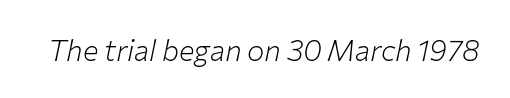
The face used here is proportionally spaced, like ordinary book or web type. Short note: letters normally spaced. A light-to-regular cut is what we see here. The face used here has a pronounced slope to its letters.
